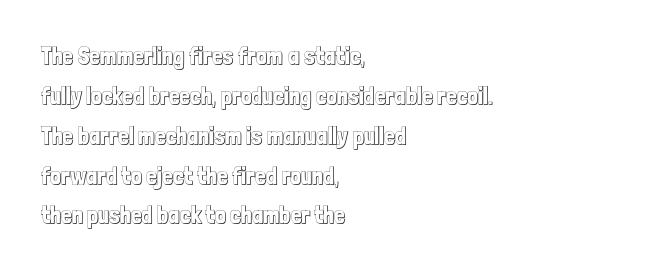
Descenders hang freely into open space. A student would call this left alignment; a typographer would say flush left, rag right. Is there any slant? The stems are plumb. This sample uses plain, unmodified letter spacing. Vertical spacing — default.
